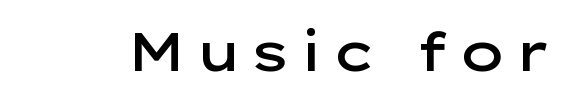
The image shows 54 px semibold, wide sans-serif type, upright; set not underlined; low stroke contrast and a medium x-height.
